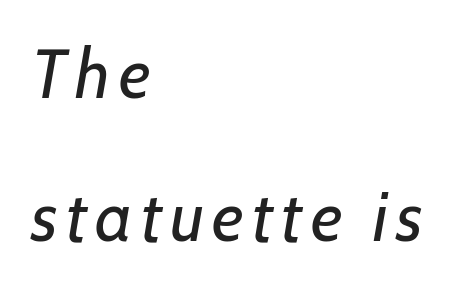
Q: Is the text bold? A: No.
Q: Is the text italic (slanted)? A: Yes, it leans right by about 7 degrees.
Q: Is the text underlined? A: No.
Q: How is the paragraph aligned? A: Left-aligned.
Q: Is the spacing between lines tight, normal or loose? A: Loose.
Q: Width (condensed, normal, or wide)? A: Normal.
Q: Stroke contrast? A: Low.
Q: x-height? A: Medium.
Q: Monospaced? A: No.
